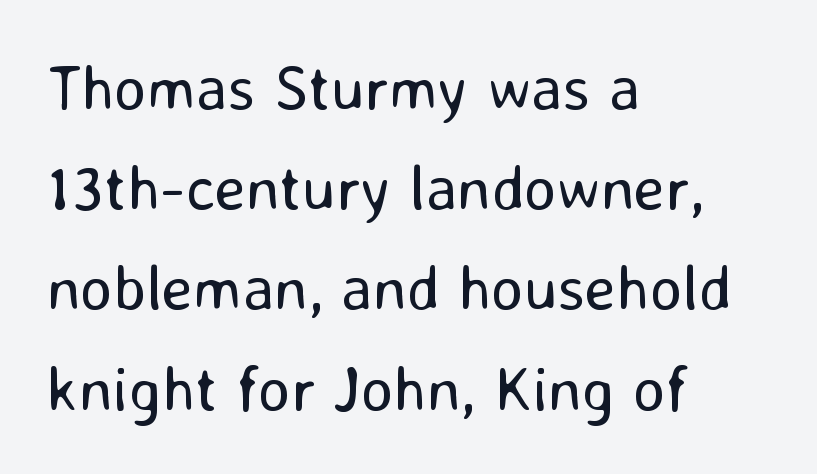
{"serif": "no", "italic": "no", "bold": "no", "weight": "regular", "width": "normal", "stroke_contrast": "low", "x_height": "medium", "monospaced": "no", "underline": "no", "align": "left", "line_spacing": "normal", "line_spacing_ratio": 1.59, "letter_spacing": "normal", "letter_spacing_em": 0.0, "glyph_px": 63}
